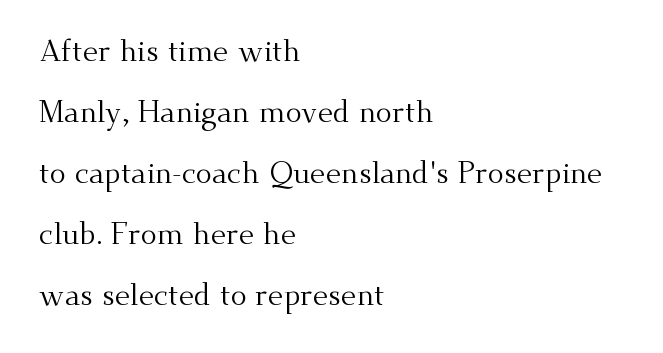
{"serif": "yes", "italic": "no", "bold": "no", "weight": "regular", "width": "normal", "stroke_contrast": "medium", "x_height": "small", "monospaced": "no", "underline": "no", "align": "left", "line_spacing": "loose", "line_spacing_ratio": 2.03, "letter_spacing": "normal", "letter_spacing_em": 0.0, "glyph_px": 30}
